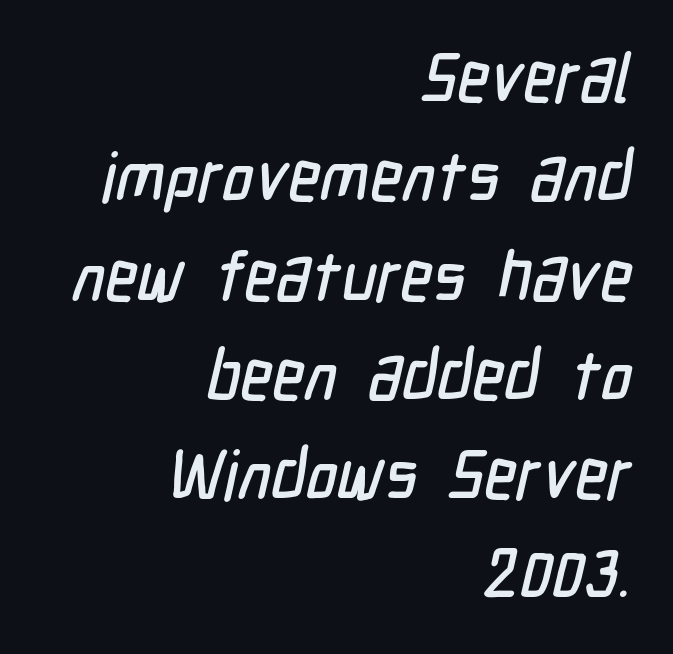
Q: Is the typeface a serif or a sans-serif typeface? A: Sans-serif.
Q: Is the text underlined? A: No.
Q: How is the paragraph aligned? A: Right-aligned.
Q: Is the spacing between letters normal or unusually wide? A: Normal.
Q: Is the spacing between lines tight, normal or loose? A: Normal.
Q: Width (condensed, normal, or wide)? A: Condensed.
Q: Stroke contrast? A: Low.
Q: x-height? A: Medium.
Q: Monospaced? A: No.
